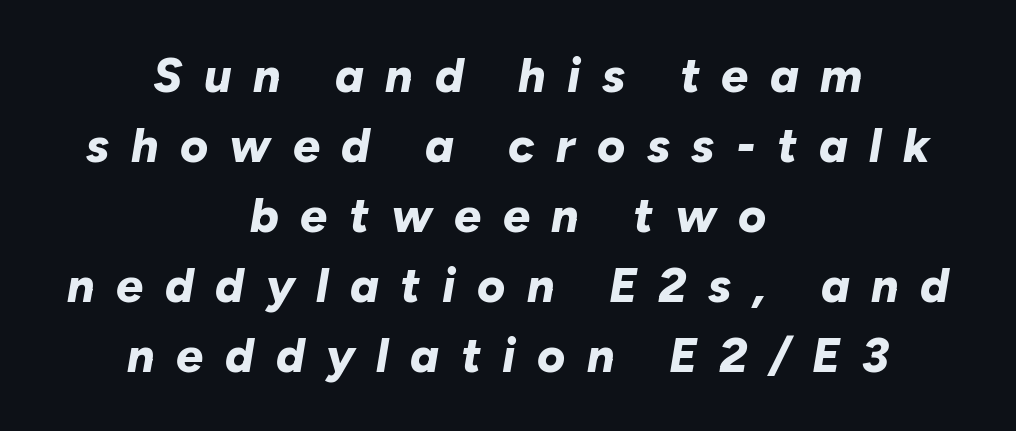
Is the type bold? Yes — the strokes are clearly thick and heavy. The face used here is proportionally spaced, like ordinary book or web type. The compositor balanced each line on the midline. What's the leading like? Ordinary, nothing unusual.
